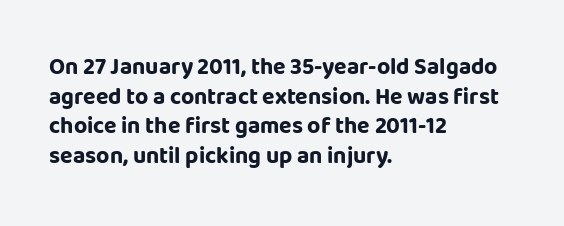
The image shows 23 px bold type, upright; set left-aligned, normal line spacing (1.29x), normal letter spacing, not underlined.
